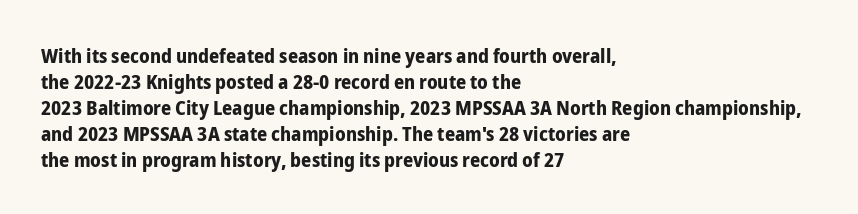
The lettering holds an erect, upright posture throughout. The text block is weighted toward the left margin, trailing off unevenly rightward. The strokes are fattened all the way to bold. Bare-footed words on every line.
